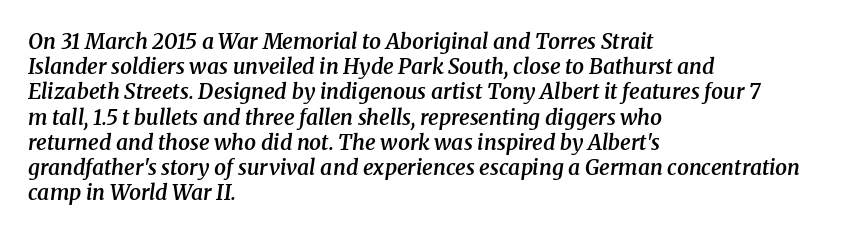
The image shows 21 px text type, italic (leaning right); set left-aligned, line spacing 1.2x, normal letter spacing, not underlined.
